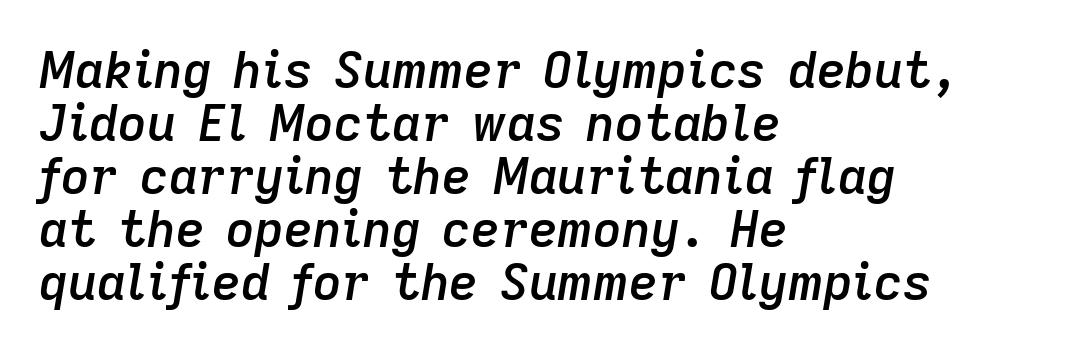
The specimen omits any rule beneath the text block's lines. The lines are packed closely together with very little leading. Varying glyph widths throughout — classic text-font behaviour. Default kerning and tracking; the words read as compact shapes.
